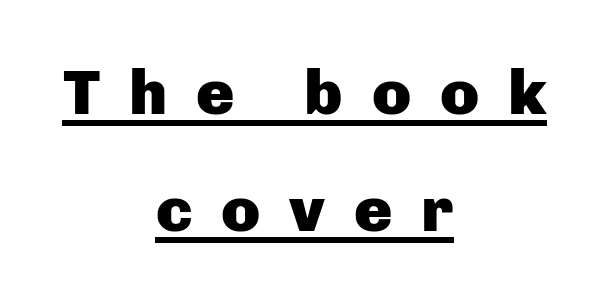
{"serif": "no", "italic": "no", "bold": "yes", "weight": "heavy", "width": "normal", "stroke_contrast": "low", "x_height": "medium", "monospaced": "no", "underline": "yes", "align": "center", "line_spacing_ratio": 1.83, "letter_spacing": "wide", "letter_spacing_em": 0.45, "glyph_px": 64}
